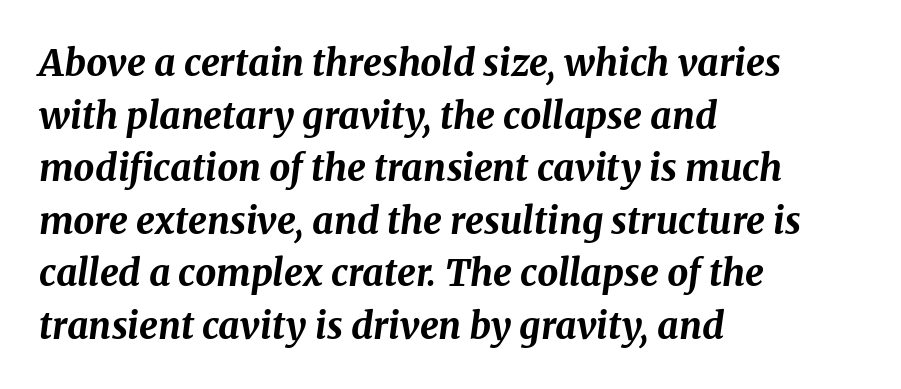
Honestly, the letter spacing is just normal — you wouldn't notice it. Evenly set lines give the paragraph a standard silhouette. Is the type slanted? Yes — the strokes lean at a clear angle. Each letter keeps its own natural width here, so spacing adapts to shape. Notice how the passage keeps a crisp vertical edge on the left only. Glance below the letters and you will spot only blank space.
